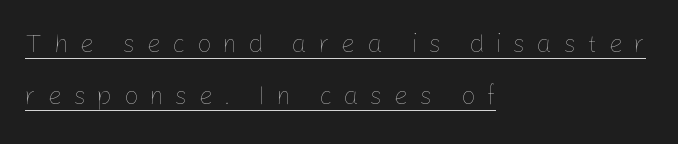
Q: Is the text bold? A: No.
Q: Is the text italic (slanted)? A: No, it is upright.
Q: Is the text underlined? A: Yes.
Q: How is the paragraph aligned? A: Left-aligned.
Q: Is the spacing between letters normal or unusually wide? A: Unusually wide.
Q: Is the spacing between lines tight, normal or loose? A: Loose.
